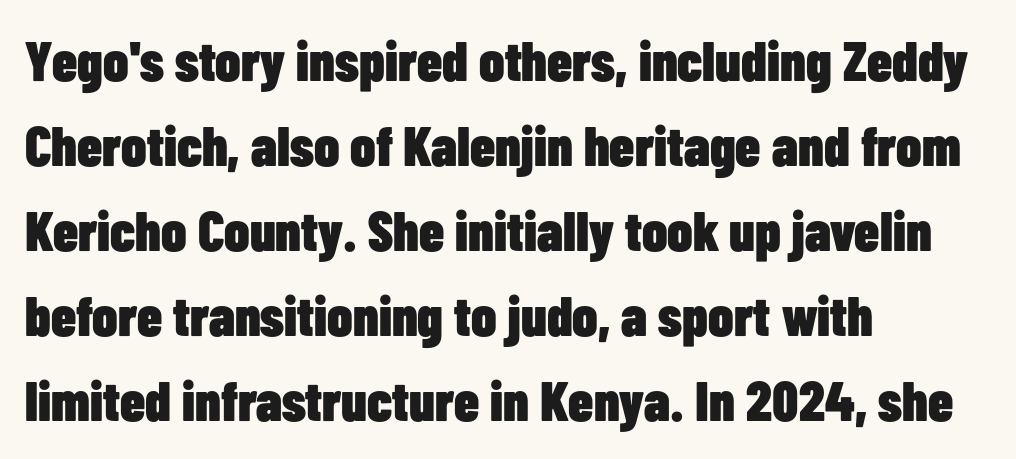
If you drew a line through each stem, it would be perfectly vertical. The glyphs have the mass of a bold cut. Do the characters align in a grid? No, the font is proportional. A clean baseline with only descenders dipping below it. Nope, no serifs anywhere on these letters.
